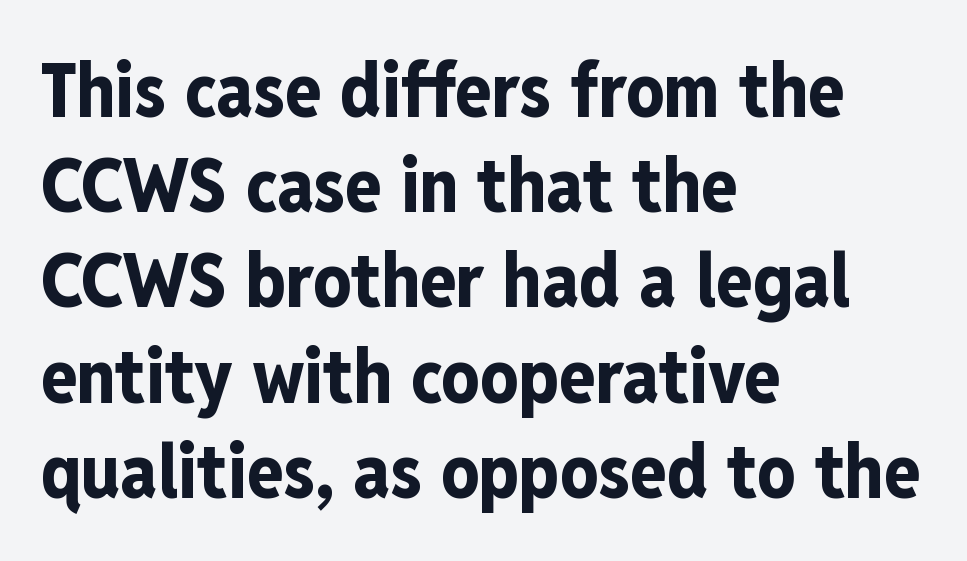
Compared with typical paragraphs, the rows here are spaced about the same. Heft: maximum for text — a bold. The passage shown is typed in a proportional face where columns would drift. Rule under the text: the space is simply empty. The paragraph shown leans on its left margin.
